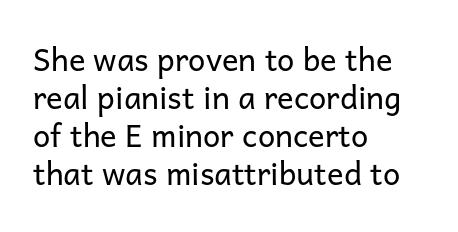
The image shows 31 px regular-weight sans-serif type, upright; set left-aligned, line spacing 1.23x, normal letter spacing, not underlined; low stroke contrast and a medium x-height.
